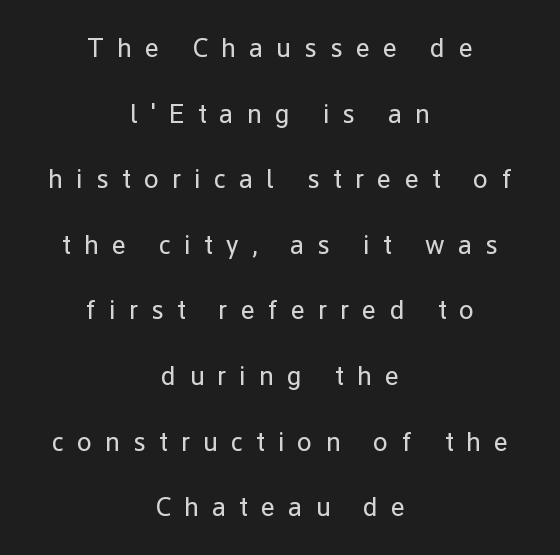
Q: Is the text bold? A: No.
Q: Is the text italic (slanted)? A: No, it is upright.
Q: Is the text underlined? A: No.
Q: How is the paragraph aligned? A: Centered.
Q: Is the spacing between letters normal or unusually wide? A: Unusually wide.
Q: Is the spacing between lines tight, normal or loose? A: Loose.
